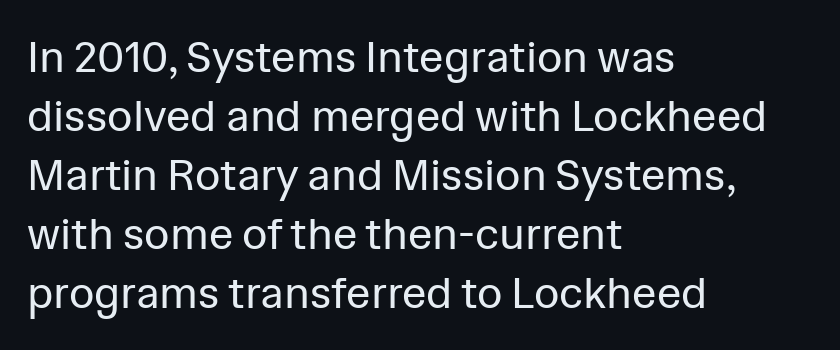
{"serif": "no", "italic": "no", "bold": "no", "weight": "regular", "width": "normal", "stroke_contrast": "low", "x_height": "medium", "monospaced": "no", "underline": "no", "align": "left", "line_spacing": "normal", "line_spacing_ratio": 1.34, "letter_spacing": "normal", "letter_spacing_em": 0.0, "glyph_px": 44}
